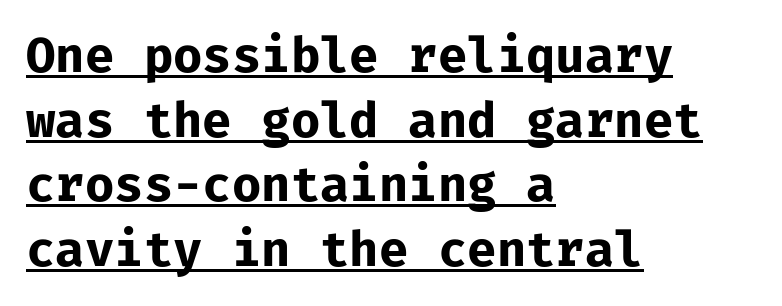
{"serif": "no", "italic": "no", "bold": "yes", "weight": "bold", "width": "normal", "stroke_contrast": "low", "x_height": "medium", "monospaced": "yes", "underline": "yes", "align": "left", "line_spacing": "normal", "line_spacing_ratio": 1.32, "letter_spacing": "normal", "letter_spacing_em": 0.0, "glyph_px": 49}
